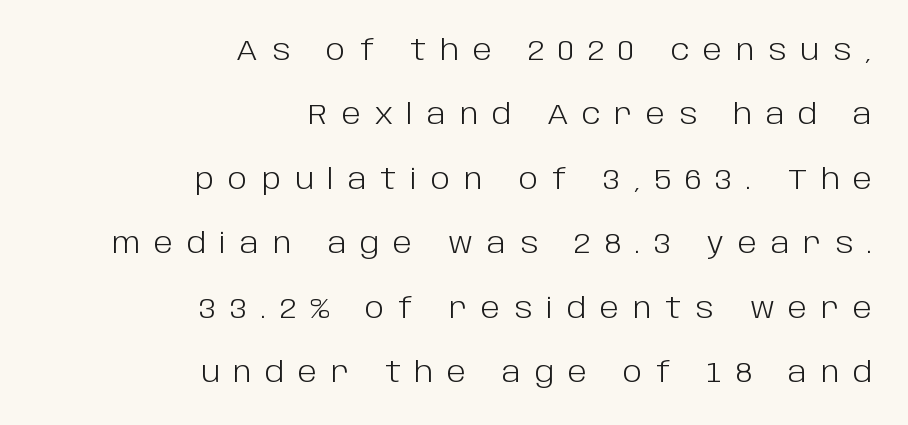
{"serif": "no", "italic": "no", "bold": "no", "weight": "light", "width": "normal", "stroke_contrast": "low", "x_height": "large", "monospaced": "no", "underline": "no", "align": "right", "line_spacing": "loose", "line_spacing_ratio": 2.22, "letter_spacing": "wide", "letter_spacing_em": 0.48, "glyph_px": 29}
